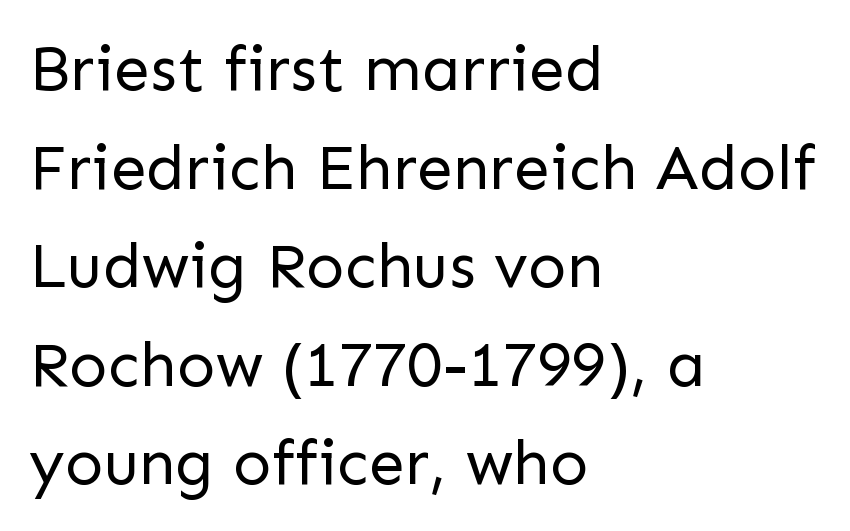
Q: Is the text bold? A: No.
Q: Is the text italic (slanted)? A: No, it is upright.
Q: Is the typeface a serif or a sans-serif typeface? A: Sans-serif.
Q: Is the text underlined? A: No.
Q: How is the paragraph aligned? A: Left-aligned.
Q: Is the spacing between letters normal or unusually wide? A: Normal.
Q: Is the spacing between lines tight, normal or loose? A: Normal.
Q: Width (condensed, normal, or wide)? A: Normal.
Q: Stroke contrast? A: Low.
Q: x-height? A: Medium.
Q: Monospaced? A: No.
